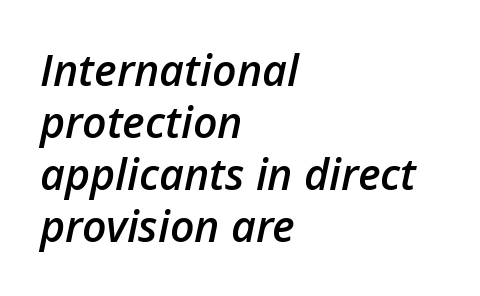
Q: Is the text bold? A: Semi-bold.
Q: Is the text italic (slanted)? A: Yes, it leans right by about 12 degrees.
Q: Is the text underlined? A: No.
Q: How is the paragraph aligned? A: Left-aligned.
Q: Is the spacing between letters normal or unusually wide? A: Normal.
Q: Width (condensed, normal, or wide)? A: Normal.
Q: Stroke contrast? A: Low.
Q: x-height? A: Medium.
Q: Monospaced? A: No.
